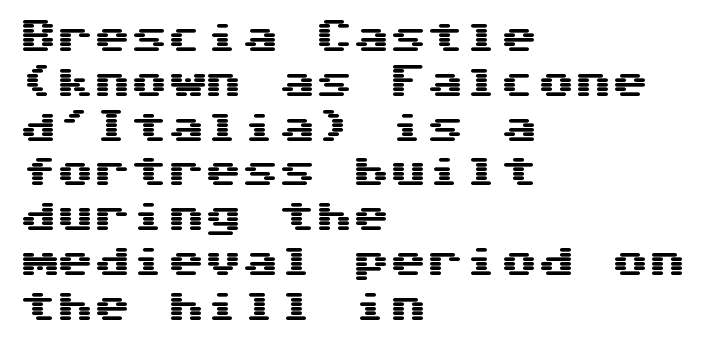
Q: Is the text italic (slanted)? A: No, it is upright.
Q: Is the typeface a serif or a sans-serif typeface? A: Sans-serif.
Q: Is the text underlined? A: No.
Q: How is the paragraph aligned? A: Left-aligned.
Q: Is the spacing between letters normal or unusually wide? A: Normal.
Q: Width (condensed, normal, or wide)? A: Wide.
Q: Stroke contrast? A: Medium.
Q: x-height? A: Medium.
Q: Monospaced? A: Yes.
